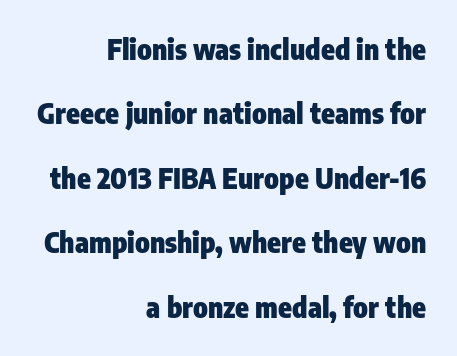
Visually the block forms a straight wall on the right and a jagged coastline on the left. In terms of letterspacing, this is plain default setting. The passage shown is emphatically bold. Note the varied advance widths — an 'i' is clearly narrower than an 'm'. Whoever set this chose breathing room over compactness in the vertical rhythm.
